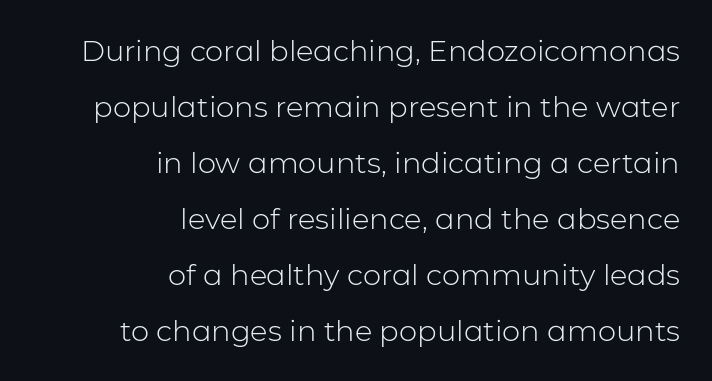
{"serif": "no", "italic": "no", "bold": "no", "weight": "light", "width": "normal", "stroke_contrast": "low", "x_height": "medium", "monospaced": "no", "underline": "no", "align": "right", "line_spacing": "loose", "line_spacing_ratio": 1.93, "letter_spacing": "normal", "letter_spacing_em": 0.0, "glyph_px": 29}
